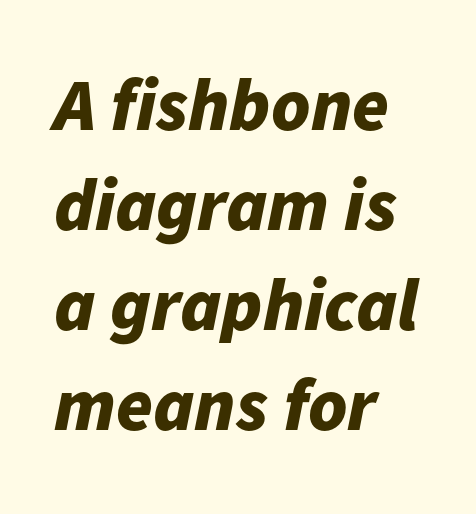
Q: Is the text bold? A: Yes.
Q: Is the text italic (slanted)? A: Yes, it leans right by about 11 degrees.
Q: Is the text underlined? A: No.
Q: How is the paragraph aligned? A: Left-aligned.
Q: Is the spacing between letters normal or unusually wide? A: Normal.
Q: Is the spacing between lines tight, normal or loose? A: Normal.
Q: Width (condensed, normal, or wide)? A: Normal.
Q: Stroke contrast? A: Low.
Q: x-height? A: Medium.
Q: Monospaced? A: No.
